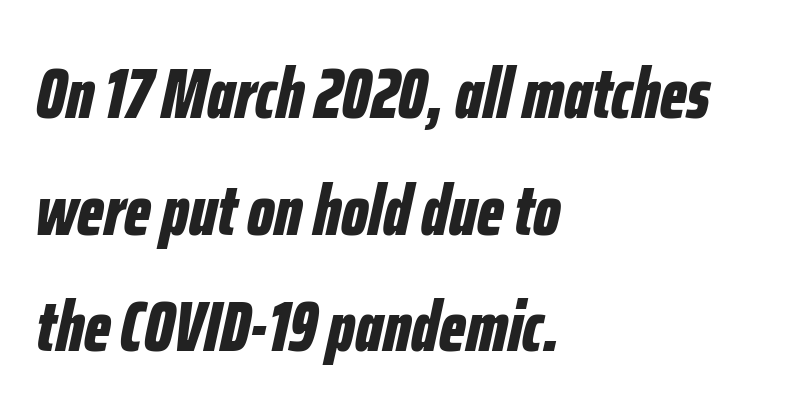
Q: Is the text bold? A: Yes.
Q: Is the text italic (slanted)? A: Yes, it leans right by about 12 degrees.
Q: Is the text underlined? A: No.
Q: How is the paragraph aligned? A: Left-aligned.
Q: Is the spacing between letters normal or unusually wide? A: Normal.
Q: Is the spacing between lines tight, normal or loose? A: Normal.
Q: Width (condensed, normal, or wide)? A: Condensed.
Q: Stroke contrast? A: Low.
Q: x-height? A: Medium.
Q: Monospaced? A: No.
